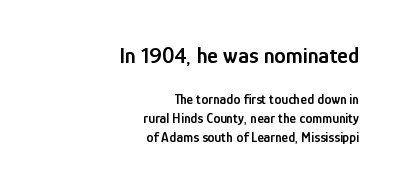
Q: Is the text bold? A: Semi-bold.
Q: Is the text italic (slanted)? A: No, it is upright.
Q: Is the text underlined? A: No.
Q: How is the paragraph aligned? A: Right-aligned.
Q: Is the spacing between letters normal or unusually wide? A: Normal.
Q: Is the spacing between lines tight, normal or loose? A: Normal.
Q: Which block of text is set in a larger size, the first (top) or the second (bottom)? A: The first (top) one.
